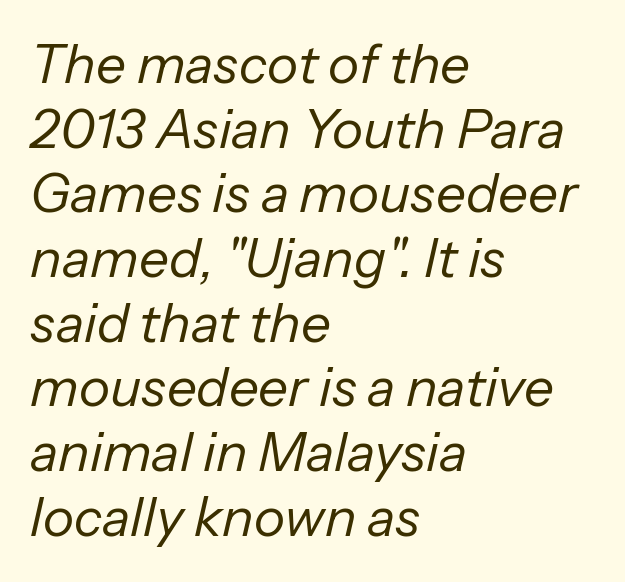
Q: Is the text bold? A: No.
Q: Is the text italic (slanted)? A: Yes, it leans right by about 13 degrees.
Q: Is the text underlined? A: No.
Q: How is the paragraph aligned? A: Left-aligned.
Q: Is the spacing between letters normal or unusually wide? A: Normal.
Q: Width (condensed, normal, or wide)? A: Normal.
Q: Stroke contrast? A: Low.
Q: x-height? A: Medium.
Q: Monospaced? A: No.
